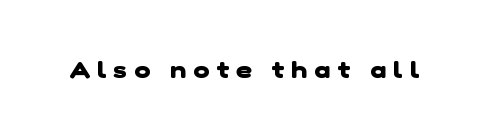
Substantial extra tracking has been applied to these lines. The passage shown is emphatically bold. The space beneath each line is pristine and unruled.
